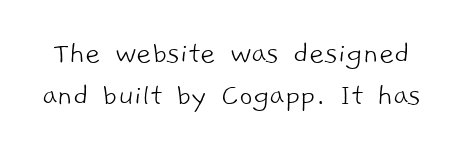
Q: Is the text bold? A: No.
Q: Is the typeface a serif or a sans-serif typeface? A: Sans-serif.
Q: Is the text underlined? A: No.
Q: Is the spacing between letters normal or unusually wide? A: Normal.
Q: Is the spacing between lines tight, normal or loose? A: Normal.
Q: Width (condensed, normal, or wide)? A: Normal.
Q: Stroke contrast? A: Low.
Q: x-height? A: Medium.
Q: Monospaced? A: No.
